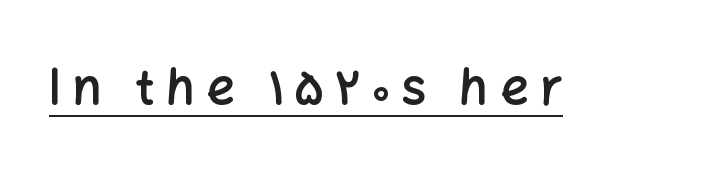
The image shows 50 px semibold sans-serif type, upright; set unusually wide letter spacing (+0.22 em), underlined; low stroke contrast and a medium x-height.
